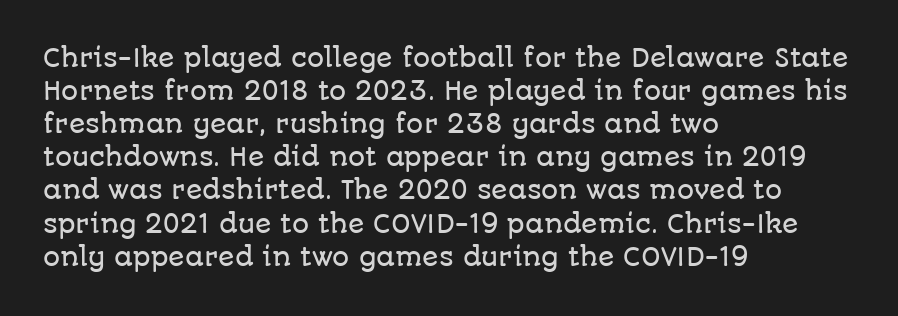
The lines are quadded left. Does extra space separate the letters? No, they use regular spacing. Tall strokes in this sample are plumb rather than angled. Notice how descenders clear the ascenders below comfortably — that's standard leading. This rendering features lettering with no underline.
